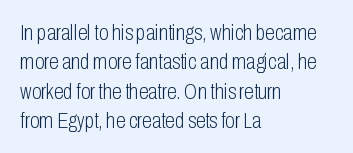
Caption: face not bold, strokes unweighted. Whoever set this chose a conventional vertical rhythm. This sample uses plain, unmodified letter spacing. The lettering stays uniformly vertical, giving the passage a roman look. Rule under the text: the space is simply empty.
